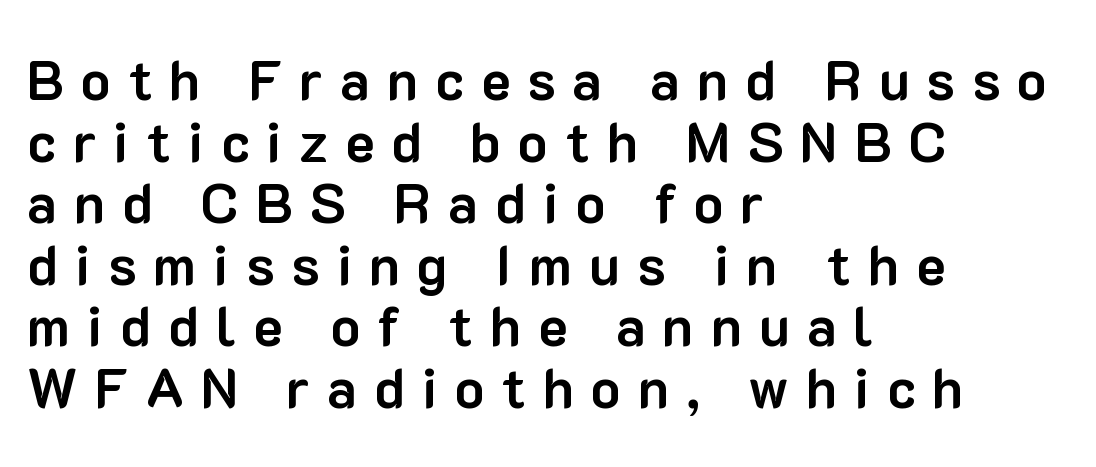
{"serif": "no", "italic": "no", "bold": "yes", "weight": "bold", "width": "normal", "stroke_contrast": "low", "x_height": "medium", "monospaced": "no", "underline": "no", "align": "left", "line_spacing": "tight", "line_spacing_ratio": 1.12, "letter_spacing": "wide", "letter_spacing_em": 0.31, "glyph_px": 55}
